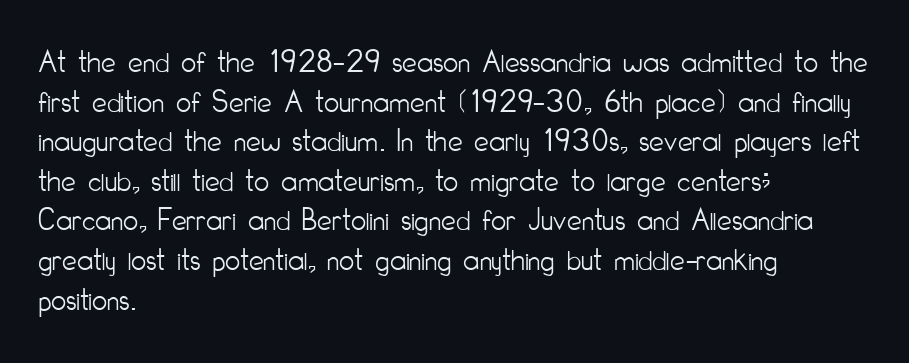
{"serif": "no", "italic": "no", "bold": "no", "weight": "light", "width": "condensed", "stroke_contrast": "low", "x_height": "small", "monospaced": "no", "underline": "no", "align": "left", "line_spacing_ratio": 1.2, "letter_spacing": "normal", "letter_spacing_em": 0.0, "glyph_px": 33}
